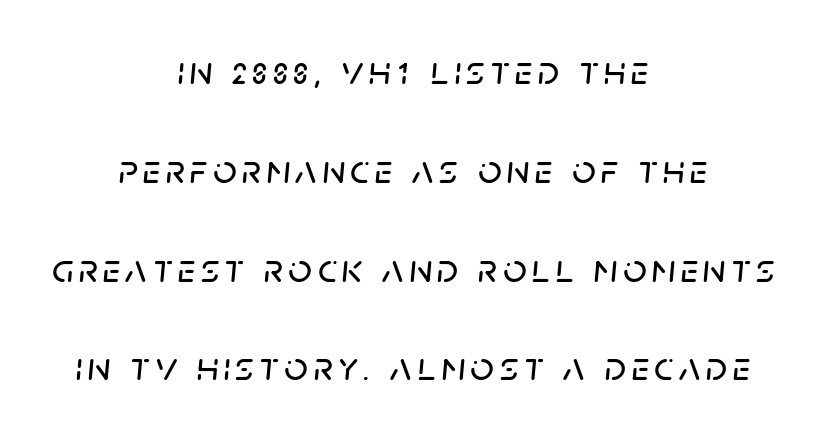
The image shows 41 px text type, italic (leaning right); set centered, loose line spacing (2.41x), not underlined; low stroke contrast and a large x-height.
